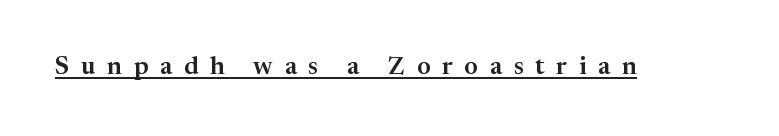
Q: Is the text italic (slanted)? A: No, it is upright.
Q: Is the text underlined? A: Yes.
Q: Is the spacing between letters normal or unusually wide? A: Unusually wide.
